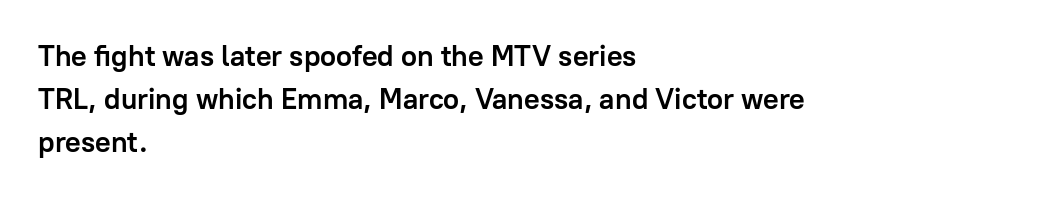
Unlike italic type, these characters show no tilt at all. Note the varied advance widths — an 'i' is clearly narrower than an 'm'. Does extra space separate the letters? No, they use regular spacing. Descenders hang freely into open space. Honestly, the row spacing looks completely unremarkable.
